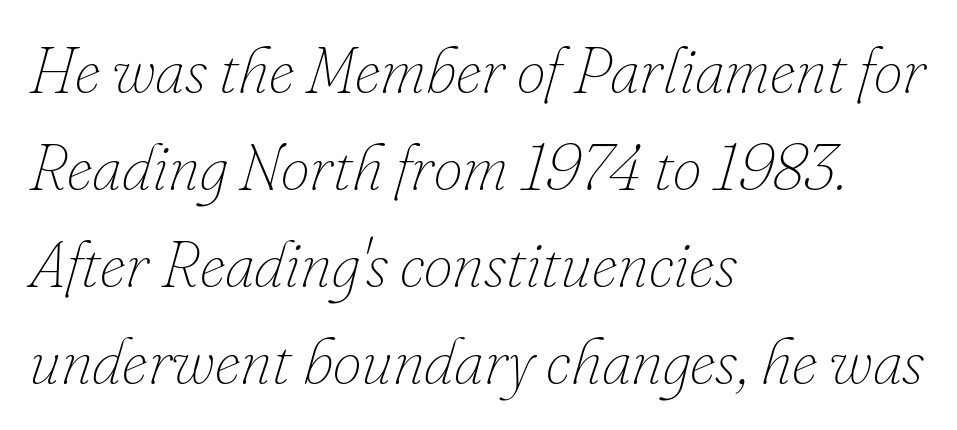
Q: Is the text bold? A: No.
Q: Is the text italic (slanted)? A: Yes, it leans right by about 16 degrees.
Q: Is the text underlined? A: No.
Q: How is the paragraph aligned? A: Left-aligned.
Q: Is the spacing between letters normal or unusually wide? A: Normal.
Q: Is the spacing between lines tight, normal or loose? A: Normal.
Q: Width (condensed, normal, or wide)? A: Normal.
Q: Stroke contrast? A: Low.
Q: x-height? A: Small.
Q: Monospaced? A: No.
